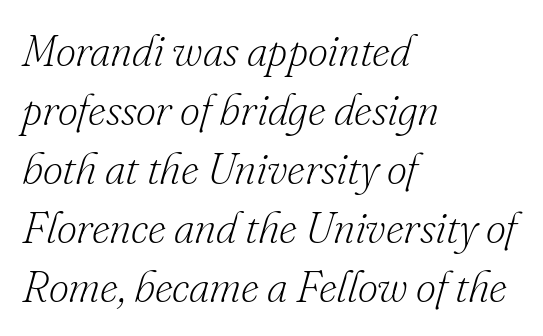
{"serif": "yes", "italic": "yes", "lean": "right", "slant_degrees": 16, "bold": "no", "weight": "light", "width": "normal", "stroke_contrast": "low", "x_height": "small", "monospaced": "no", "underline": "no", "align": "left", "line_spacing": "normal", "line_spacing_ratio": 1.34, "letter_spacing": "normal", "letter_spacing_em": 0.0, "glyph_px": 44}
